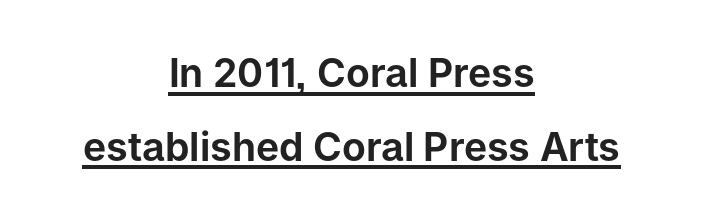
The image shows 39 px sans-serif type, upright; set centered, line spacing 1.89x, normal letter spacing, underlined; low stroke contrast and a medium x-height.
